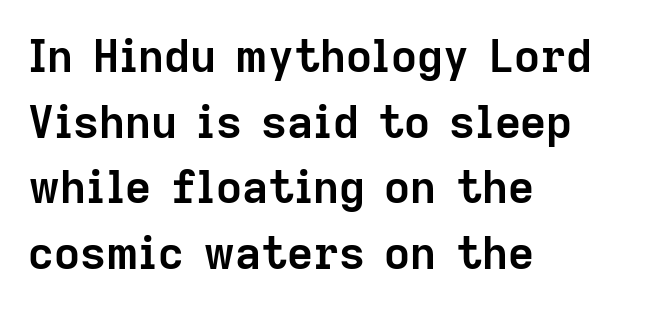
Q: Is the text bold? A: Yes.
Q: Is the text italic (slanted)? A: No, it is upright.
Q: Is the typeface a serif or a sans-serif typeface? A: Sans-serif.
Q: Is the text underlined? A: No.
Q: How is the paragraph aligned? A: Left-aligned.
Q: Is the spacing between letters normal or unusually wide? A: Normal.
Q: Is the spacing between lines tight, normal or loose? A: Normal.
Q: Width (condensed, normal, or wide)? A: Normal.
Q: Stroke contrast? A: Low.
Q: x-height? A: Medium.
Q: Monospaced? A: No.
